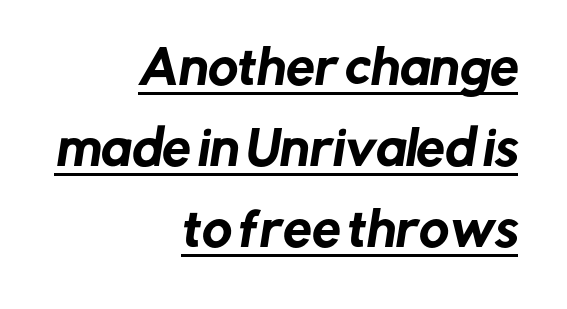
This sample has the flowing, uneven cadence of proportional lettering. Does a line run under the words? Yes, clearly. Reading down the block, your eye finds every line finishing at a fixed right position. Inter-character spacing is left at the font's built-in metrics. Is this a sans? Yes — the strokes have no serifs.
